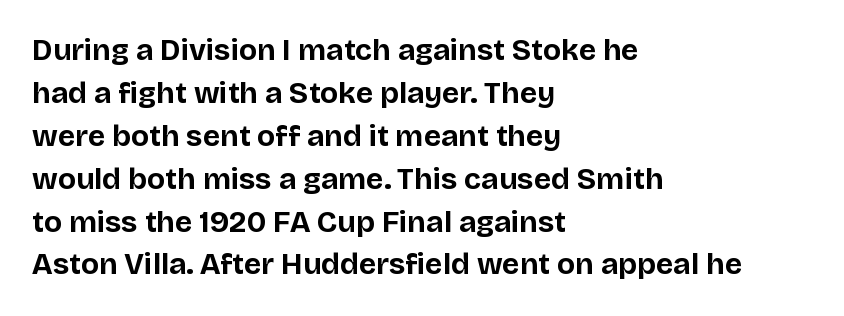
Q: Is the text bold? A: Yes.
Q: Is the text italic (slanted)? A: No, it is upright.
Q: Is the typeface a serif or a sans-serif typeface? A: Sans-serif.
Q: Is the text underlined? A: No.
Q: How is the paragraph aligned? A: Left-aligned.
Q: Is the spacing between letters normal or unusually wide? A: Normal.
Q: Is the spacing between lines tight, normal or loose? A: Normal.
Q: Width (condensed, normal, or wide)? A: Normal.
Q: Stroke contrast? A: Low.
Q: x-height? A: Large.
Q: Monospaced? A: No.
